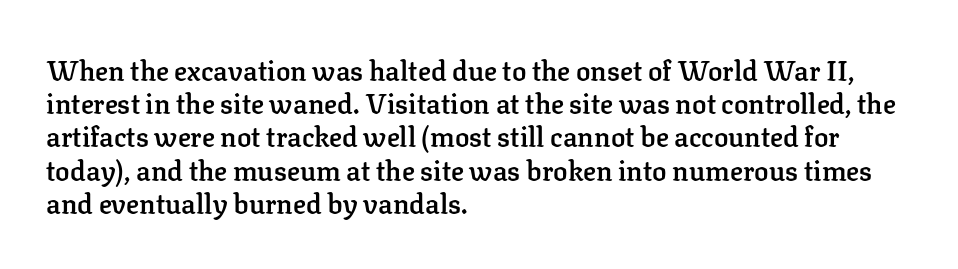
The image shows 27 px text type, upright; set left-aligned, line spacing 1.23x, normal letter spacing, not underlined.
